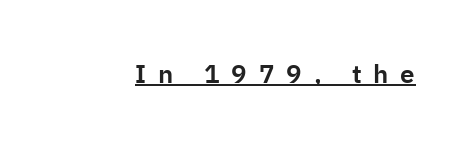
The font's upright variant was chosen for this text. The letters are spread apart with noticeably loose tracking. Students, observe the line beneath the letters — that is underlining.
